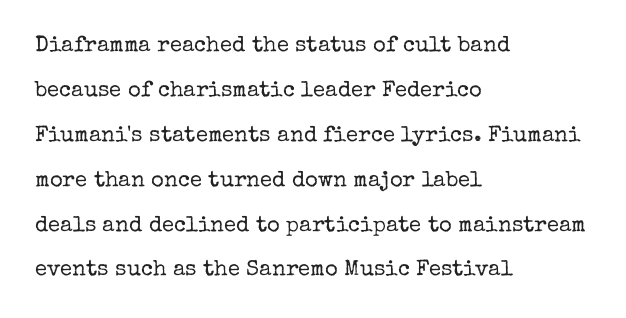
Q: Is the text bold? A: No.
Q: Is the text italic (slanted)? A: No, it is upright.
Q: Is the text underlined? A: No.
Q: How is the paragraph aligned? A: Left-aligned.
Q: Is the spacing between letters normal or unusually wide? A: Normal.
Q: Is the spacing between lines tight, normal or loose? A: Loose.
